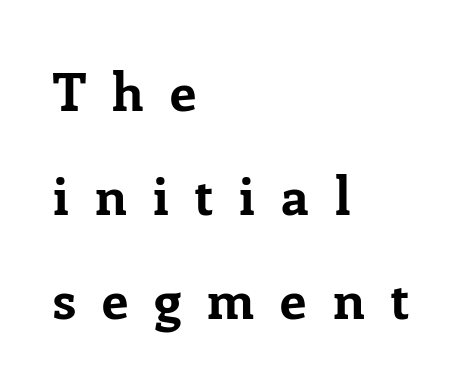
{"serif": "yes", "italic": "no", "bold": "yes", "weight": "bold", "width": "normal", "stroke_contrast": "low", "x_height": "medium", "monospaced": "no", "underline": "no", "align": "left", "line_spacing": "loose", "line_spacing_ratio": 1.96, "letter_spacing": "wide", "letter_spacing_em": 0.49, "glyph_px": 53}
